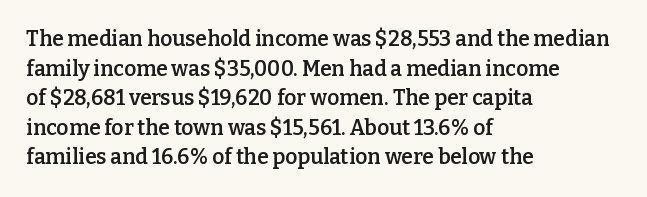
Q: Is the text bold? A: Semi-bold.
Q: Is the text italic (slanted)? A: No, it is upright.
Q: Is the text underlined? A: No.
Q: How is the paragraph aligned? A: Left-aligned.
Q: Is the spacing between letters normal or unusually wide? A: Normal.
Q: Is the spacing between lines tight, normal or loose? A: Normal.
